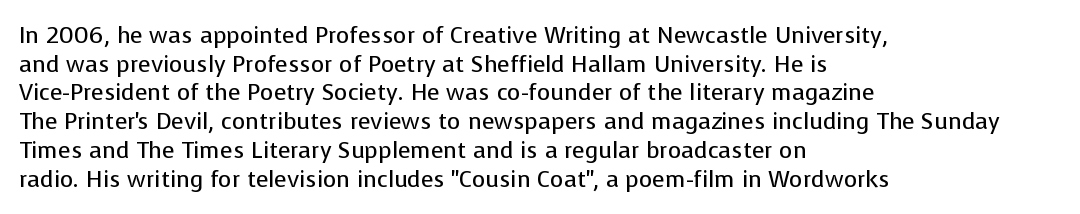
The image shows 23 px text type, upright; set left-aligned, normal line spacing (1.25x), normal letter spacing, not underlined.
